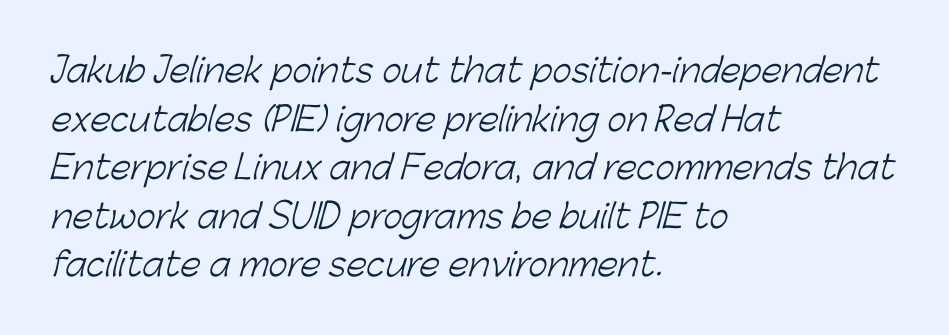
{"serif": "no", "bold": "no", "weight": "light", "width": "normal", "stroke_contrast": "low", "x_height": "medium", "monospaced": "no", "underline": "no", "align": "left", "line_spacing": "normal", "line_spacing_ratio": 1.47, "letter_spacing": "normal", "letter_spacing_em": 0.0, "glyph_px": 33}
